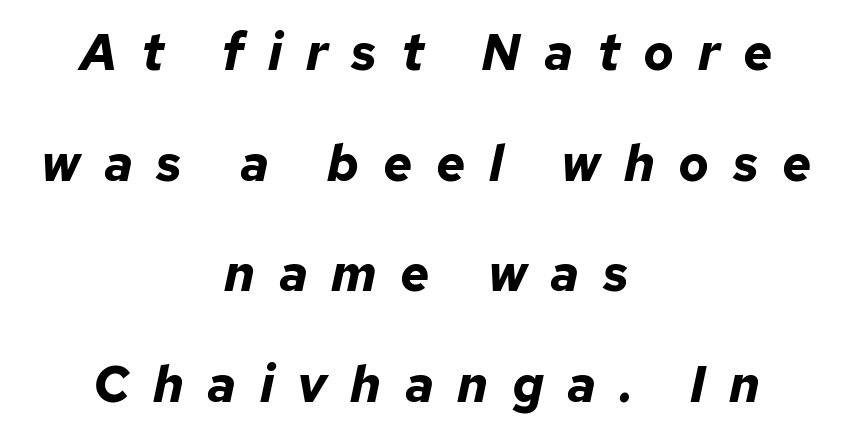
The image shows 51 px bold type, italic (leaning right); set centered, loose line spacing (2.17x), unusually wide letter spacing (+0.46 em), not underlined; low stroke contrast and a medium x-height.
